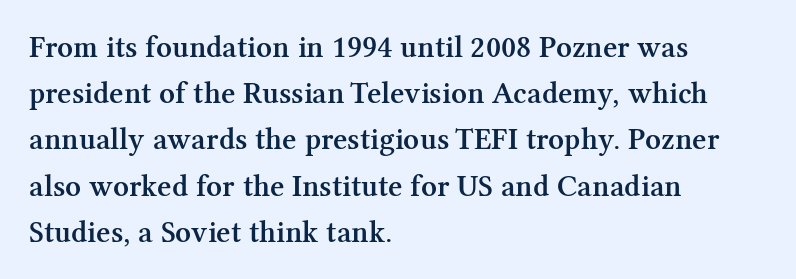
Q: Is the text bold? A: Semi-bold.
Q: Is the text italic (slanted)? A: No, it is upright.
Q: Is the typeface a serif or a sans-serif typeface? A: Serif.
Q: Is the text underlined? A: No.
Q: How is the paragraph aligned? A: Left-aligned.
Q: Is the spacing between letters normal or unusually wide? A: Normal.
Q: Is the spacing between lines tight, normal or loose? A: Normal.
Q: Width (condensed, normal, or wide)? A: Normal.
Q: Stroke contrast? A: Medium.
Q: x-height? A: Medium.
Q: Monospaced? A: No.
